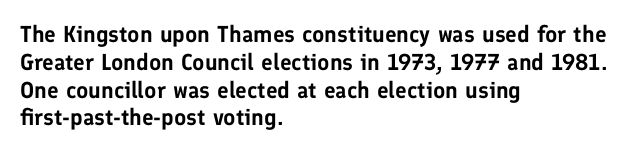
The image shows 23 px text type, upright; set left-aligned, line spacing 1.21x, normal letter spacing, not underlined.
